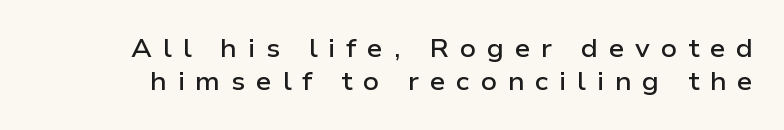
{"italic": "no", "bold": "semi", "underline": "no", "line_spacing": "normal", "line_spacing_ratio": 1.32, "letter_spacing": "wide", "letter_spacing_em": 0.43, "glyph_px": 25}
